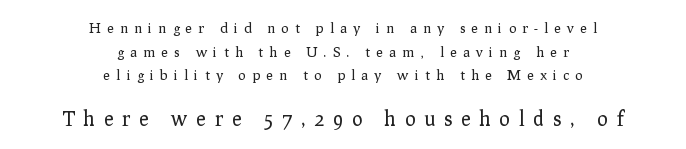
{"italic": "no", "bold": "no", "underline": "no", "align": "center", "line_spacing": "normal", "line_spacing_ratio": 1.69, "letter_spacing": "wide", "letter_spacing_em": 0.45, "larger_block": "second", "size_ratio": 1.43, "glyph_px": 20}
